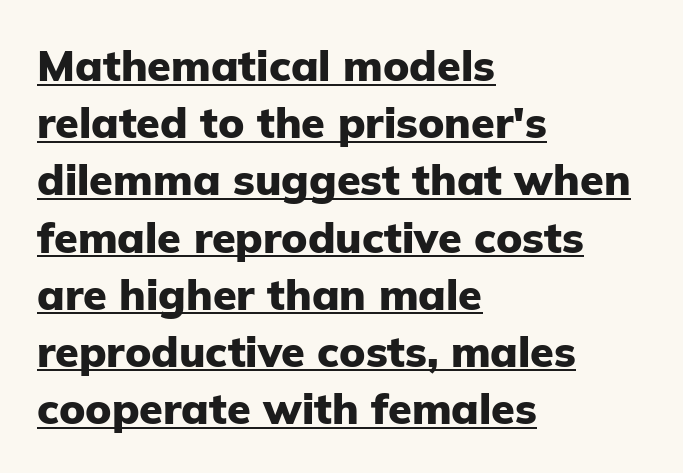
Q: Is the text bold? A: Yes.
Q: Is the text italic (slanted)? A: No, it is upright.
Q: Is the typeface a serif or a sans-serif typeface? A: Sans-serif.
Q: Is the text underlined? A: Yes.
Q: How is the paragraph aligned? A: Left-aligned.
Q: Is the spacing between letters normal or unusually wide? A: Normal.
Q: Is the spacing between lines tight, normal or loose? A: Normal.
Q: Width (condensed, normal, or wide)? A: Normal.
Q: Stroke contrast? A: Low.
Q: x-height? A: Medium.
Q: Monospaced? A: No.
